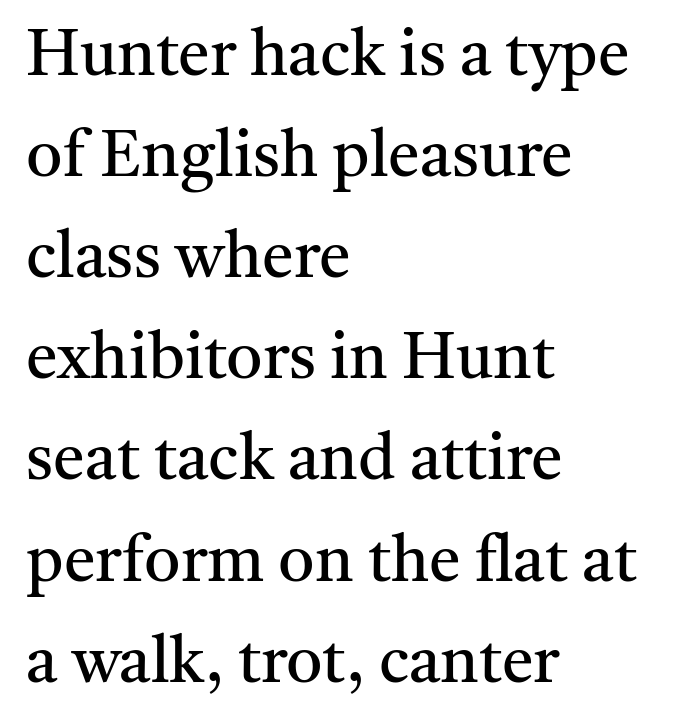
{"serif": "yes", "italic": "no", "bold": "no", "weight": "regular", "width": "normal", "stroke_contrast": "medium", "x_height": "medium", "monospaced": "no", "underline": "no", "align": "left", "line_spacing": "normal", "line_spacing_ratio": 1.58, "letter_spacing": "normal", "letter_spacing_em": 0.0, "glyph_px": 64}
